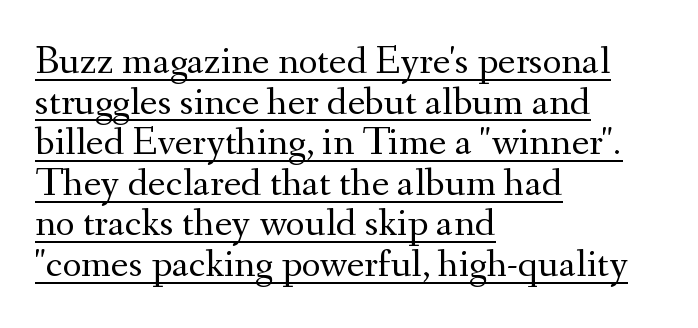
In designer terms, the underline attribute is active on this setting. Tracking value appears to be zero — textbook default spacing. Observe the serifs anchoring each vertical stroke in this sample. The lines in this sample share a left origin and differ only in where they stop. Stem width sits at or under what a default text font uses.
